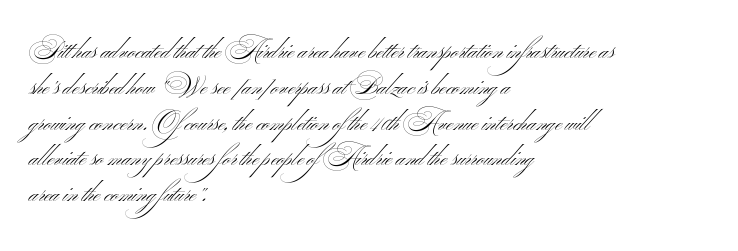
The weight tops out at a normal text grade. Rows of type keep a routine distance in the vertical direction. Underlining? Definitely not there. You could call the tracking neutral — neither tight nor loose.
